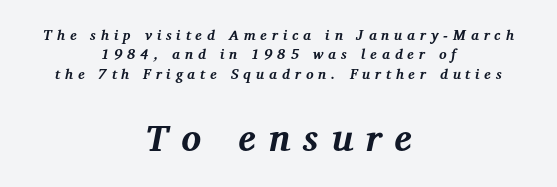
Q: Is the text bold? A: Yes.
Q: Is the text italic (slanted)? A: Yes, it leans right by about 12 degrees.
Q: Is the typeface a serif or a sans-serif typeface? A: Serif.
Q: Is the text underlined? A: No.
Q: How is the paragraph aligned? A: Centered.
Q: Is the spacing between letters normal or unusually wide? A: Unusually wide.
Q: Is the spacing between lines tight, normal or loose? A: Normal.
Q: Which block of text is set in a larger size, the first (top) or the second (bottom)? A: The second (bottom) one.
Q: Width (condensed, normal, or wide)? A: Normal.
Q: Stroke contrast? A: Medium.
Q: x-height? A: Medium.
Q: Monospaced? A: No.
